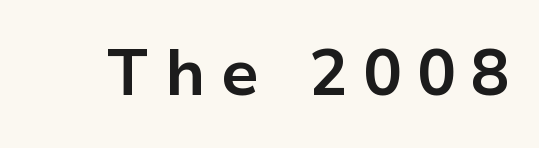
{"serif": "no", "italic": "no", "bold": "yes", "weight": "bold", "width": "normal", "stroke_contrast": "low", "x_height": "medium", "monospaced": "no", "underline": "no", "letter_spacing": "wide", "letter_spacing_em": 0.24, "glyph_px": 64}
